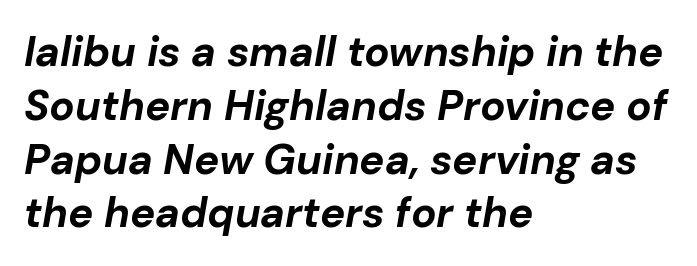
Caption: multi-line text, flush left, ragged right. The vertical gap from one line to the next is medium. Glance below the letters and you will spot only blank space. Here the designer chose a conventional face with non-uniform glyph widths. Chunky letters — that's bold for sure. The typography opts for an oblique posture over an upright one.
